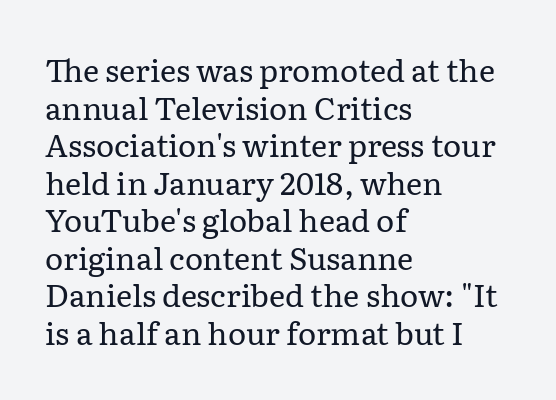
{"serif": "yes", "italic": "no", "bold": "no", "weight": "regular", "width": "normal", "stroke_contrast": "low", "x_height": "medium", "monospaced": "no", "underline": "no", "align": "left", "line_spacing_ratio": 1.21, "letter_spacing": "normal", "letter_spacing_em": 0.0, "glyph_px": 31}
